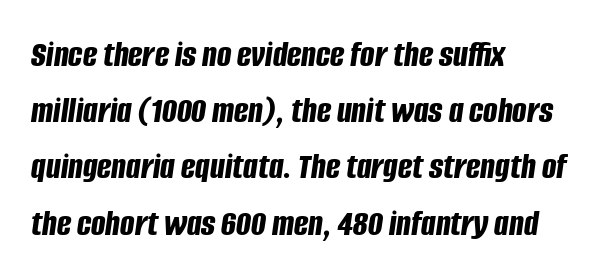
Q: Is the text bold? A: Yes.
Q: Is the text italic (slanted)? A: Yes, it leans right by about 8 degrees.
Q: Is the text underlined? A: No.
Q: How is the paragraph aligned? A: Left-aligned.
Q: Is the spacing between letters normal or unusually wide? A: Normal.
Q: Is the spacing between lines tight, normal or loose? A: Normal.
Q: Width (condensed, normal, or wide)? A: Condensed.
Q: Stroke contrast? A: Low.
Q: x-height? A: Large.
Q: Monospaced? A: No.
